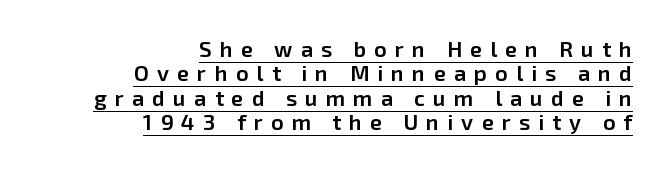
Q: Is the text bold? A: Semi-bold.
Q: Is the text italic (slanted)? A: No, it is upright.
Q: Is the text underlined? A: Yes.
Q: How is the paragraph aligned? A: Right-aligned.
Q: Is the spacing between letters normal or unusually wide? A: Unusually wide.
Q: Is the spacing between lines tight, normal or loose? A: Tight.
